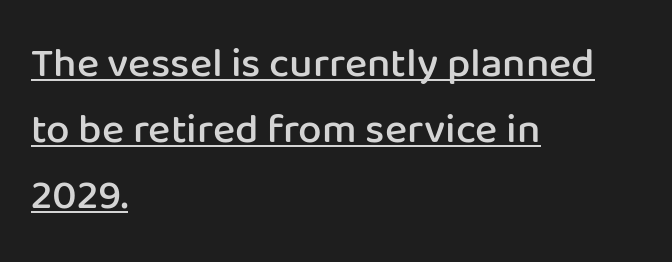
The image shows 42 px semibold sans-serif type, upright; set left-aligned, normal line spacing (1.57x), normal letter spacing, underlined; low stroke contrast and a medium x-height.
